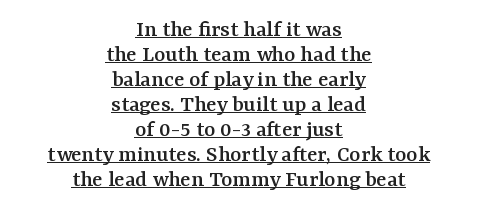
{"italic": "no", "underline": "yes", "align": "center", "line_spacing": "tight", "line_spacing_ratio": 1.04, "letter_spacing": "normal", "letter_spacing_em": 0.0, "glyph_px": 24}
